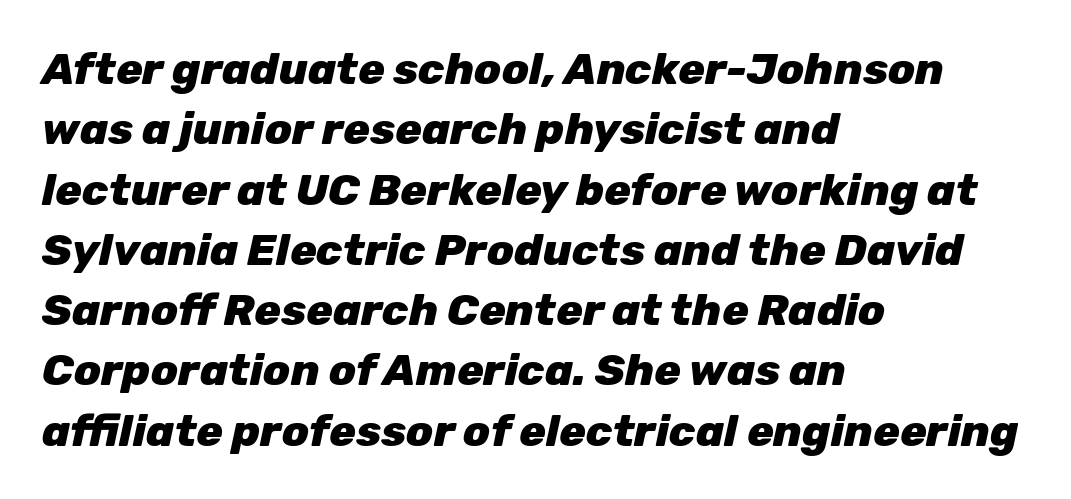
A student would call this left alignment; a typographer would say flush left, rag right. The typesetting leans heavy: a genuine bold. Is there much room between lines? A standard amount, neither cramped nor airy. In terms of posture, this sample is oblique. Letter spacing: default.
